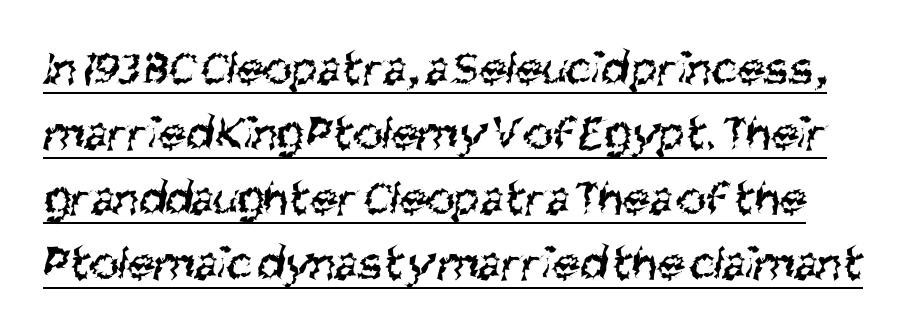
The image shows 50 px regular-weight, condensed sans-serif type; set normal line spacing (1.3x), normal letter spacing, underlined; medium stroke contrast and a large x-height.
